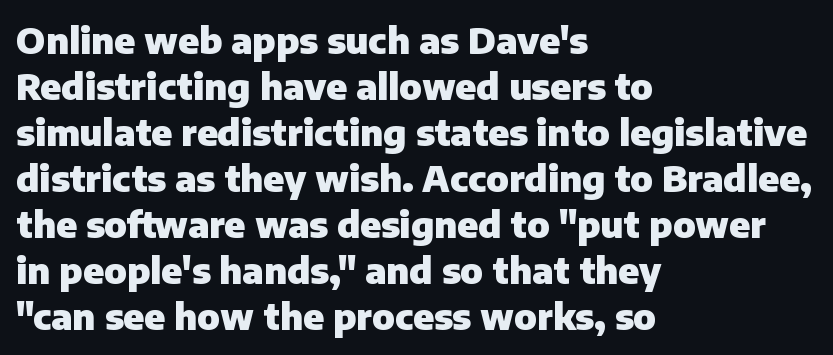
Letters rest on an invisible, unmarked baseline. Each letter keeps its own natural width here, so spacing adapts to shape. Check where the strokes stop: nothing finishes them off — pure sans. The passage shown stacks its lines at a standard gap. Leftover space on each line is placed entirely after the last word. Unlike italic type, these characters show no tilt at all.
